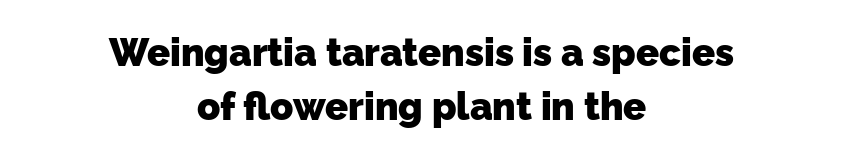
Q: Is the text bold? A: Yes.
Q: Is the typeface a serif or a sans-serif typeface? A: Sans-serif.
Q: Is the text underlined? A: No.
Q: How is the paragraph aligned? A: Centered.
Q: Is the spacing between letters normal or unusually wide? A: Normal.
Q: Is the spacing between lines tight, normal or loose? A: Normal.
Q: Width (condensed, normal, or wide)? A: Normal.
Q: Stroke contrast? A: Low.
Q: x-height? A: Medium.
Q: Monospaced? A: No.
